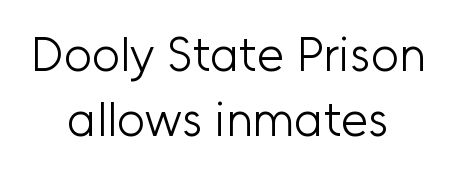
{"serif": "no", "italic": "no", "bold": "no", "weight": "light", "width": "normal", "stroke_contrast": "low", "x_height": "medium", "monospaced": "no", "underline": "no", "align": "center", "line_spacing": "normal", "line_spacing_ratio": 1.35, "letter_spacing": "normal", "letter_spacing_em": 0.0, "glyph_px": 48}
